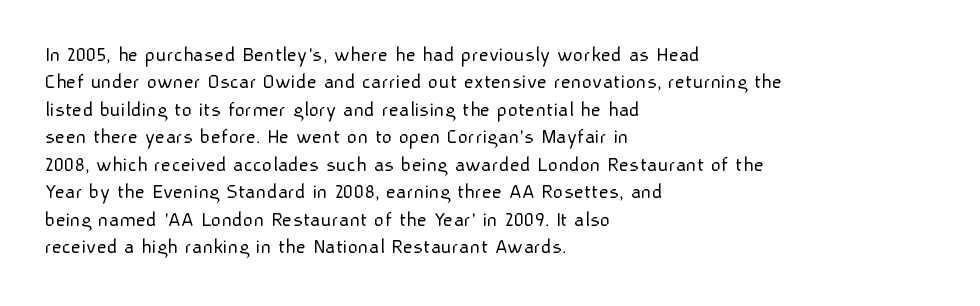
Counters stay open thanks to moderate or lighter strokes. All the whitespace from short lines collects on the right. Normally led — the rows are evenly, conventionally spaced. The glyphs are unaccompanied by any horizontal stroke below them.
